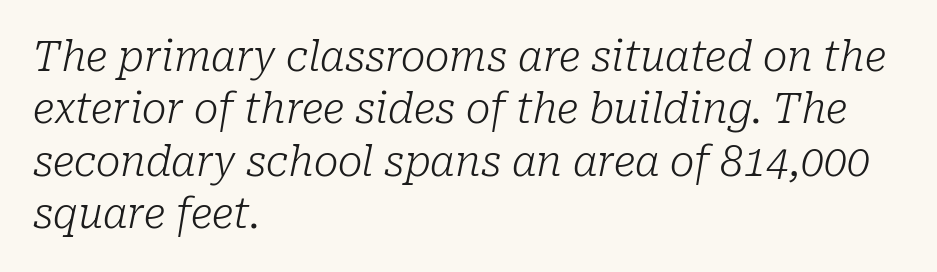
Q: Is the text bold? A: No.
Q: Is the text italic (slanted)? A: Yes, it leans right by about 10 degrees.
Q: Is the typeface a serif or a sans-serif typeface? A: Serif.
Q: Is the text underlined? A: No.
Q: How is the paragraph aligned? A: Left-aligned.
Q: Is the spacing between letters normal or unusually wide? A: Normal.
Q: Is the spacing between lines tight, normal or loose? A: Normal.
Q: Width (condensed, normal, or wide)? A: Normal.
Q: Stroke contrast? A: Low.
Q: x-height? A: Medium.
Q: Monospaced? A: No.
